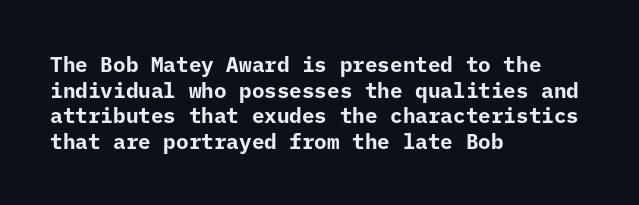
Q: Is the text bold? A: Yes.
Q: Is the text italic (slanted)? A: No, it is upright.
Q: Is the text underlined? A: No.
Q: How is the paragraph aligned? A: Left-aligned.
Q: Is the spacing between letters normal or unusually wide? A: Normal.
